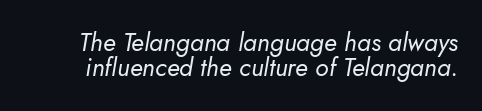
The image shows 25 px text type, italic (leaning right); set tight line spacing (1.01x), normal letter spacing, not underlined.
